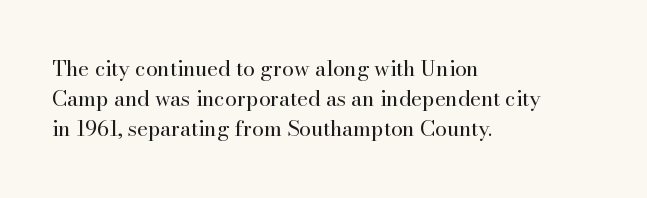
{"italic": "no", "bold": "no", "underline": "no", "align": "left", "line_spacing": "normal", "line_spacing_ratio": 1.44, "letter_spacing": "normal", "letter_spacing_em": 0.0, "glyph_px": 21}
